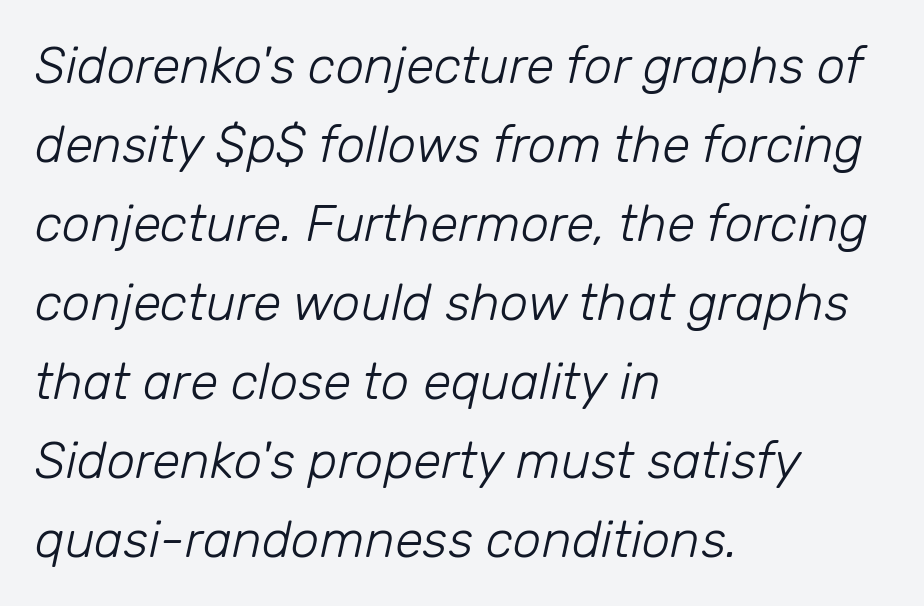
{"italic": "yes", "lean": "right", "slant_degrees": 12, "bold": "no", "weight": "light", "width": "normal", "stroke_contrast": "low", "x_height": "medium", "monospaced": "no", "underline": "no", "align": "left", "line_spacing": "normal", "line_spacing_ratio": 1.55, "letter_spacing": "normal", "letter_spacing_em": 0.0, "glyph_px": 51}
